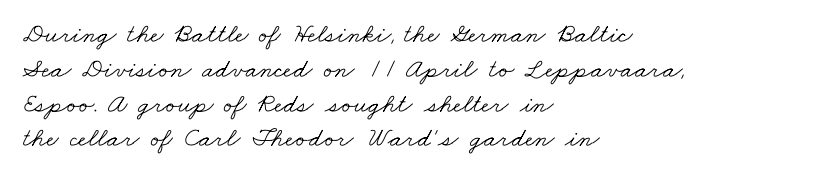
{"bold": "no", "underline": "no", "align": "left", "line_spacing": "normal", "line_spacing_ratio": 1.29, "letter_spacing": "normal", "letter_spacing_em": 0.0, "glyph_px": 27}
